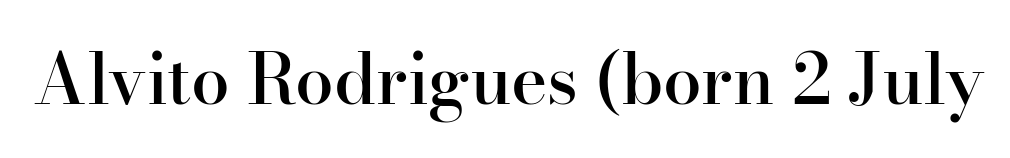
{"serif": "yes", "italic": "no", "bold": "semi", "weight": "semibold", "width": "normal", "stroke_contrast": "high", "x_height": "small", "monospaced": "no", "underline": "no", "letter_spacing": "normal", "letter_spacing_em": 0.0, "glyph_px": 69}
